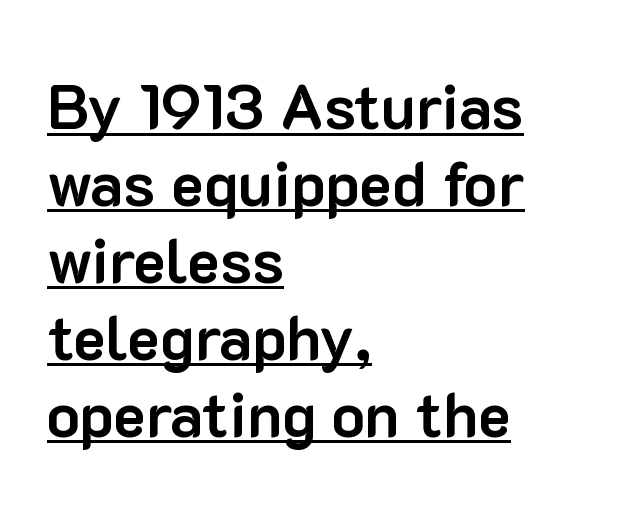
The image shows 62 px bold sans-serif type, upright; set left-aligned, line spacing 1.24x, normal letter spacing, underlined; low stroke contrast and a medium x-height.
